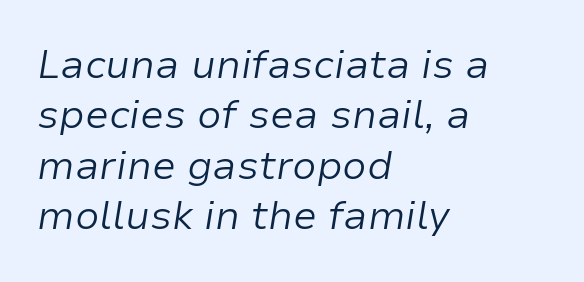
Q: Is the text bold? A: No.
Q: Is the text italic (slanted)? A: Yes, it leans right by about 9 degrees.
Q: Is the text underlined? A: No.
Q: How is the paragraph aligned? A: Left-aligned.
Q: Is the spacing between letters normal or unusually wide? A: Normal.
Q: Is the spacing between lines tight, normal or loose? A: Normal.
Q: Width (condensed, normal, or wide)? A: Normal.
Q: Stroke contrast? A: Low.
Q: x-height? A: Medium.
Q: Monospaced? A: No.
